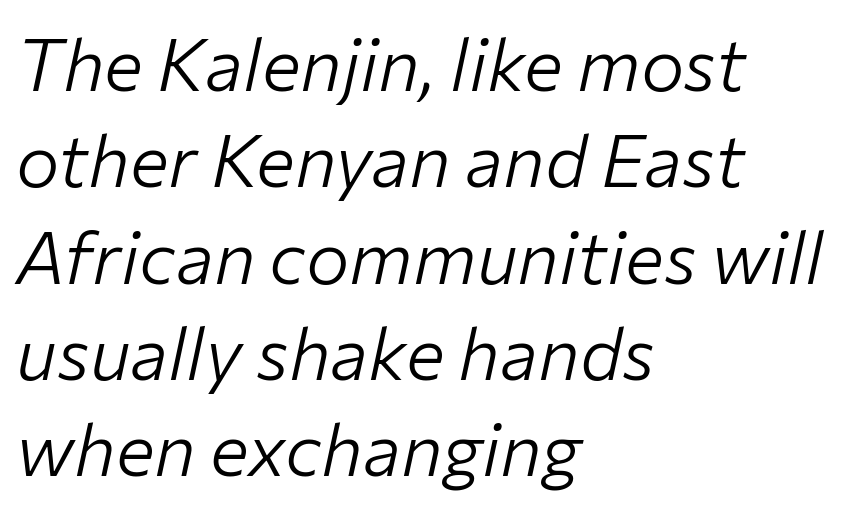
Q: Is the text bold? A: No.
Q: Is the text italic (slanted)? A: Yes, it leans right by about 12 degrees.
Q: Is the text underlined? A: No.
Q: How is the paragraph aligned? A: Left-aligned.
Q: Is the spacing between letters normal or unusually wide? A: Normal.
Q: Is the spacing between lines tight, normal or loose? A: Normal.
Q: Width (condensed, normal, or wide)? A: Normal.
Q: Stroke contrast? A: Low.
Q: x-height? A: Medium.
Q: Monospaced? A: No.
